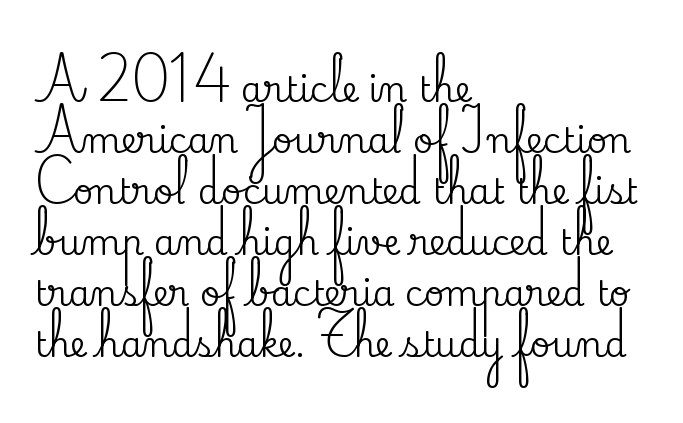
Vertical spacing — default. Plain, unruled lines of type. This sample has the flowing, uneven cadence of proportional lettering. A serif font was chosen for this passage. Unlike italic type, these characters show no tilt at all. Letter spacing: default.
